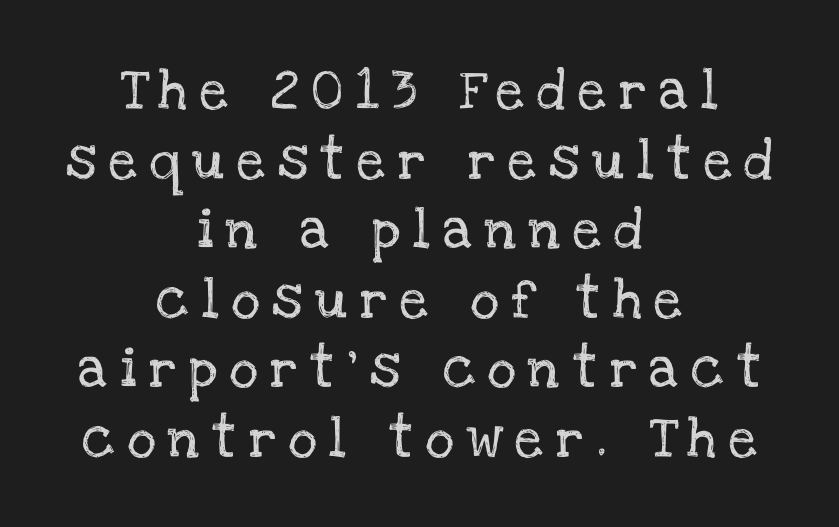
The image shows 40 px serif type, upright; set centered, line spacing 1.74x, unusually wide letter spacing (+0.32 em), not underlined; low stroke contrast and a large x-height.
